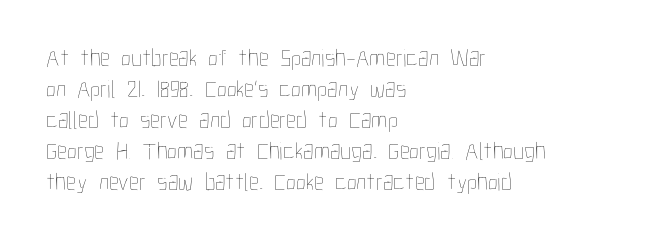
The image shows 25 px text type, upright; set left-aligned, line spacing 1.24x, normal letter spacing, not underlined.
